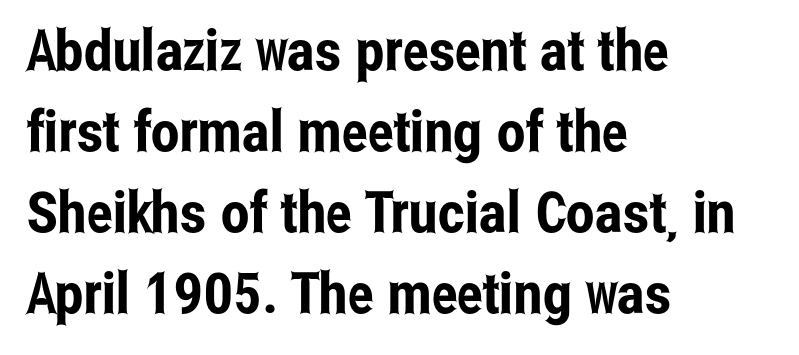
Q: Is the text italic (slanted)? A: No, it is upright.
Q: Is the typeface a serif or a sans-serif typeface? A: Sans-serif.
Q: Is the text underlined? A: No.
Q: How is the paragraph aligned? A: Left-aligned.
Q: Is the spacing between letters normal or unusually wide? A: Normal.
Q: Is the spacing between lines tight, normal or loose? A: Normal.
Q: Width (condensed, normal, or wide)? A: Condensed.
Q: Stroke contrast? A: Low.
Q: x-height? A: Medium.
Q: Monospaced? A: No.
